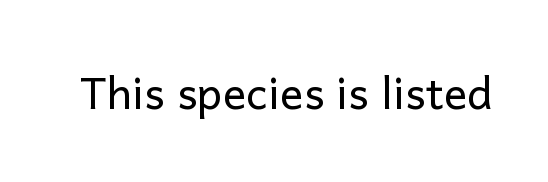
{"serif": "no", "italic": "no", "bold": "no", "weight": "regular", "width": "normal", "stroke_contrast": "low", "x_height": "medium", "monospaced": "no", "underline": "no", "letter_spacing": "normal", "letter_spacing_em": 0.0, "glyph_px": 44}
